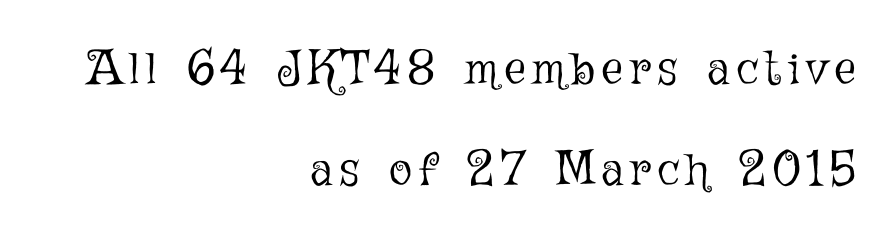
The image shows 48 px light type, upright; set right-aligned, loose line spacing (2.1x), not underlined; low stroke contrast and a medium x-height.
